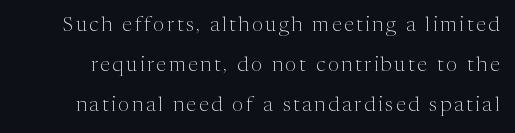
The image shows 20 px text type, upright; set loose line spacing (2.0x), not underlined.
